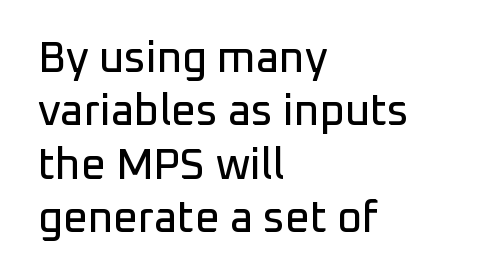
The specimen omits any rule beneath the text block's lines. Compared with a centered layout, this one pins lines to the left instead. No extra tracking has been applied to these lines. In terms of posture, this sample is upright. Is this a fixed-width face? No — the glyphs have proportional, varying widths. The characters display no serif detailing; their extremities are plain.
